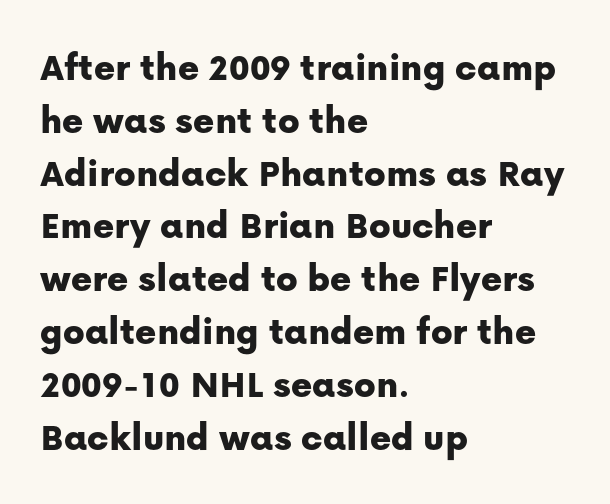
{"serif": "no", "italic": "no", "width": "normal", "stroke_contrast": "low", "x_height": "medium", "monospaced": "no", "underline": "no", "align": "left", "line_spacing": "normal", "line_spacing_ratio": 1.32, "letter_spacing": "normal", "letter_spacing_em": 0.0, "glyph_px": 40}
